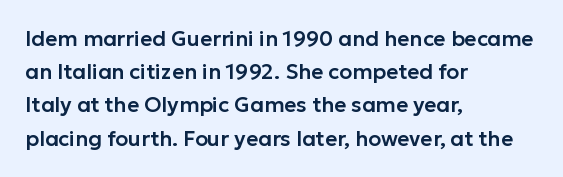
{"italic": "no", "underline": "no", "align": "left", "line_spacing": "normal", "line_spacing_ratio": 1.58, "letter_spacing": "normal", "letter_spacing_em": 0.0, "glyph_px": 21}
